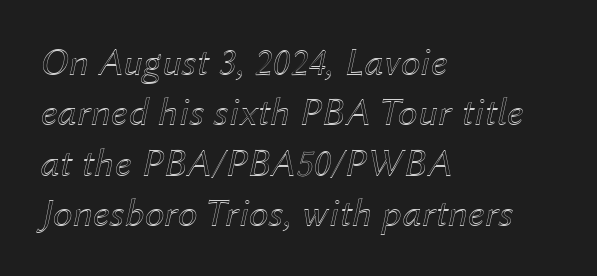
{"italic": "yes", "lean": "right", "slant_degrees": 12, "width": "normal", "x_height": "medium", "monospaced": "no", "underline": "no", "align": "left", "line_spacing": "normal", "line_spacing_ratio": 1.26, "letter_spacing": "normal", "letter_spacing_em": 0.0, "glyph_px": 40}
